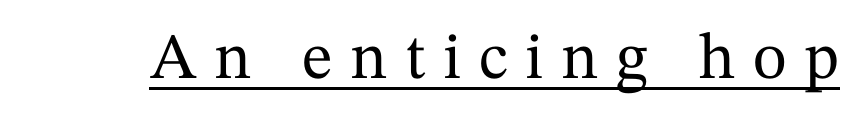
Inter-character spacing is expanded well beyond the font's built-in metrics. The specimen includes a rule beneath the text block's lines. Quick note: not italic, upright. This rendering employs a face with finishing strokes, i.e., a serif.
